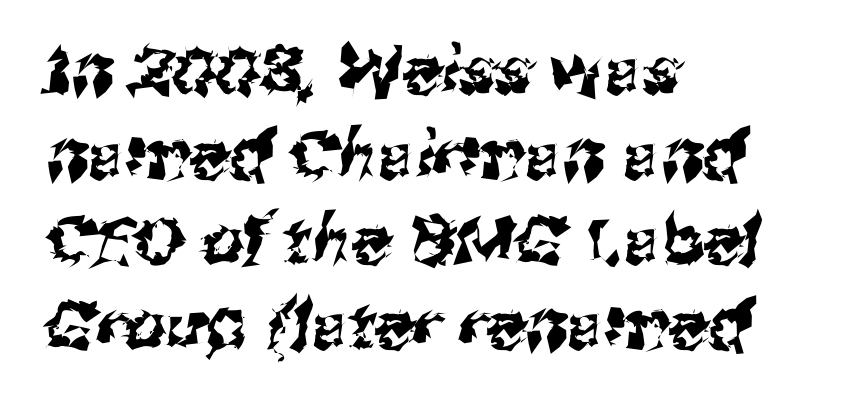
{"serif": "no", "width": "normal", "stroke_contrast": "medium", "x_height": "medium", "monospaced": "no", "underline": "no", "align": "left", "line_spacing": "normal", "line_spacing_ratio": 1.29, "letter_spacing": "normal", "letter_spacing_em": 0.0, "glyph_px": 66}
